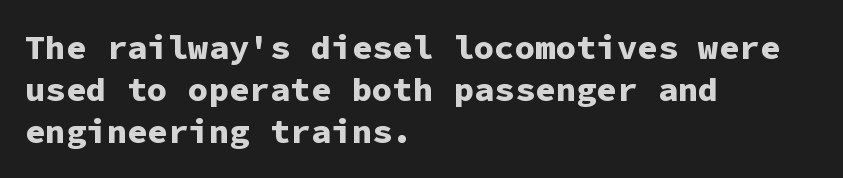
The image shows 34 px bold sans-serif type, upright, monospaced; set left-aligned, line spacing 1.23x, normal letter spacing, not underlined; low stroke contrast and a medium x-height.
